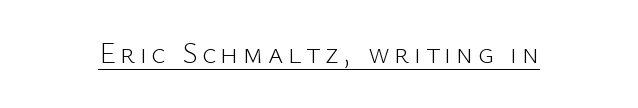
Q: Is the text bold? A: No.
Q: Is the text italic (slanted)? A: No, it is upright.
Q: Is the typeface a serif or a sans-serif typeface? A: Sans-serif.
Q: Is the text underlined? A: Yes.
Q: Width (condensed, normal, or wide)? A: Normal.
Q: Stroke contrast? A: Low.
Q: x-height? A: Medium.
Q: Monospaced? A: No.
